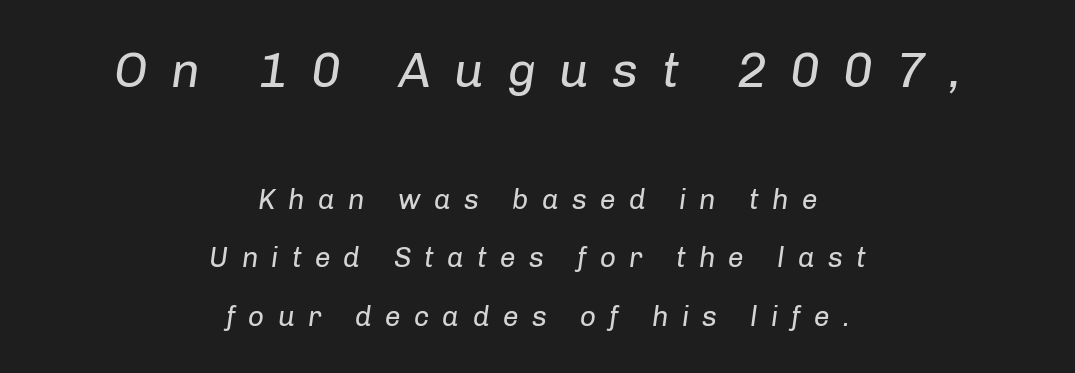
Vertical stems look standard width or narrower in stroke. Words appear elongated and porous because spacing is wide. Character size in the leading block exceeds that of the trailing block. These lines are rendered in a variable-pitch font.
